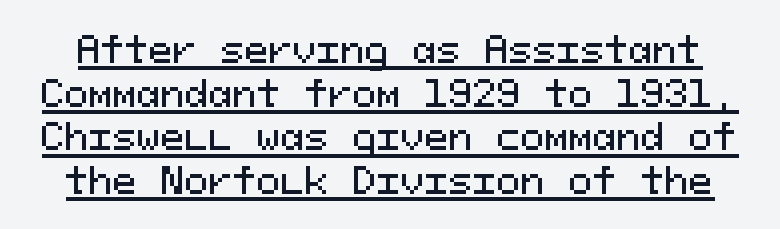
The image shows 36 px sans-serif type, upright, monospaced; set line spacing 1.21x, normal letter spacing, underlined; medium stroke contrast and a medium x-height.
